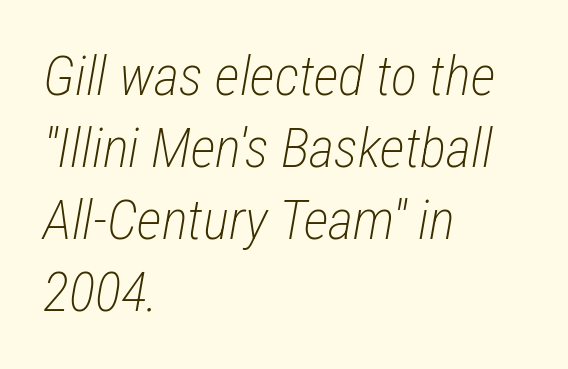
Q: Is the text bold? A: No.
Q: Is the text italic (slanted)? A: Yes, it leans right by about 12 degrees.
Q: Is the text underlined? A: No.
Q: How is the paragraph aligned? A: Left-aligned.
Q: Is the spacing between letters normal or unusually wide? A: Normal.
Q: Is the spacing between lines tight, normal or loose? A: Normal.
Q: Width (condensed, normal, or wide)? A: Condensed.
Q: Stroke contrast? A: Low.
Q: x-height? A: Medium.
Q: Monospaced? A: No.
